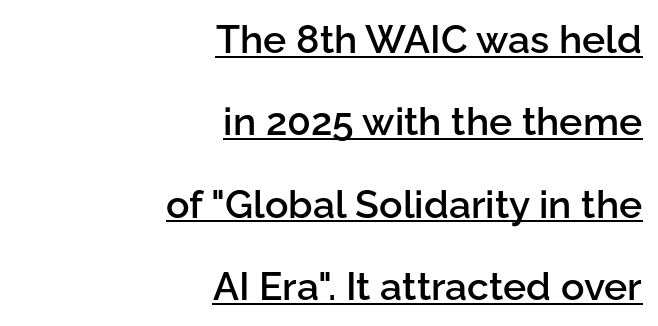
Think of a printed novel: that variable character pitch is what you see here. Summary of weight: moderately heavy, a semibold. Is this a sans? Yes — the strokes have no serifs. Beneath each row of characters lies a ruled line. Posture: vertical. The paragraph shown leans on its right margin.
